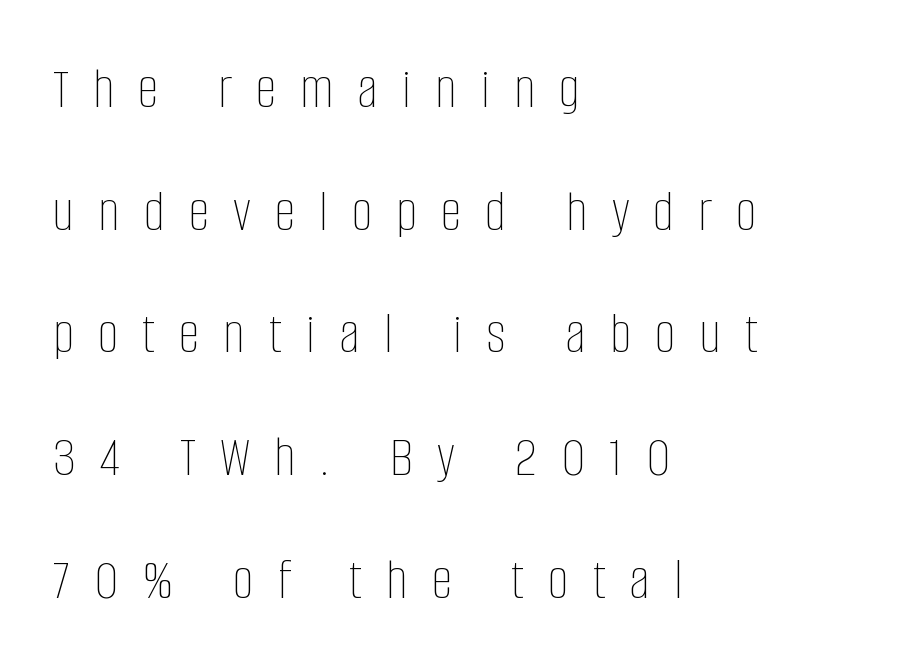
{"italic": "no", "bold": "no", "weight": "thin", "width": "condensed", "stroke_contrast": "low", "x_height": "large", "monospaced": "no", "underline": "no", "align": "left", "line_spacing": "loose", "line_spacing_ratio": 2.08, "letter_spacing": "wide", "letter_spacing_em": 0.41, "glyph_px": 59}
